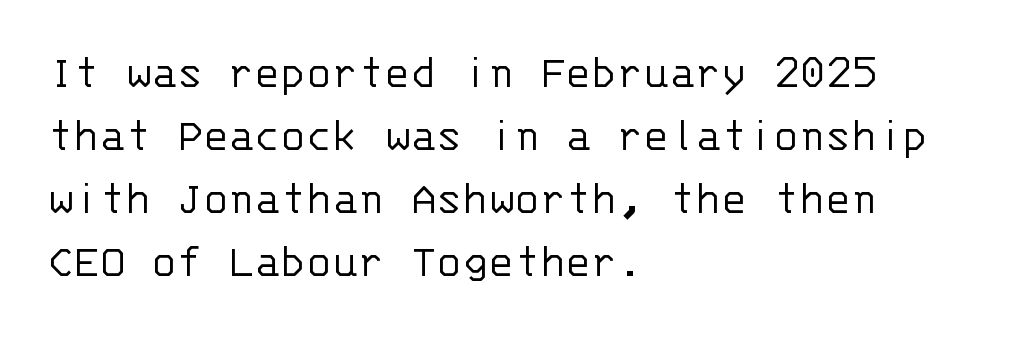
{"serif": "no", "italic": "no", "bold": "no", "weight": "light", "width": "normal", "stroke_contrast": "low", "x_height": "large", "monospaced": "yes", "underline": "no", "align": "left", "line_spacing": "normal", "line_spacing_ratio": 1.31, "letter_spacing": "normal", "letter_spacing_em": 0.0, "glyph_px": 48}
